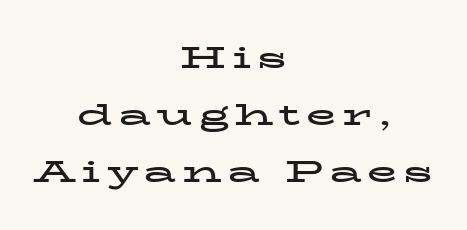
The image shows 31 px bold, wide serif type, upright; set centered, line spacing 1.84x, not underlined; low stroke contrast and a medium x-height.
